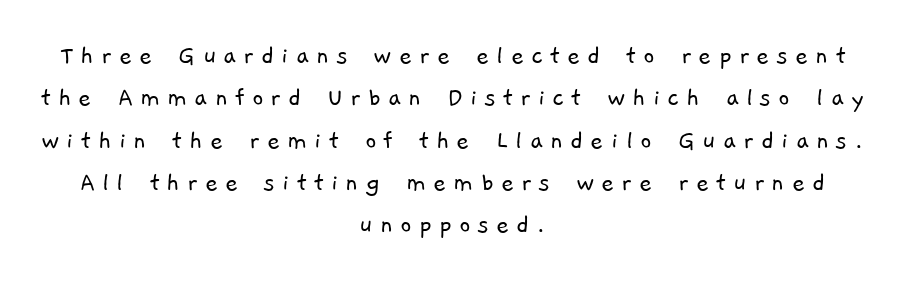
{"serif": "no", "bold": "no", "weight": "light", "width": "normal", "stroke_contrast": "low", "x_height": "medium", "monospaced": "no", "underline": "no", "align": "center", "line_spacing": "normal", "line_spacing_ratio": 1.51, "letter_spacing": "wide", "letter_spacing_em": 0.25, "glyph_px": 28}
